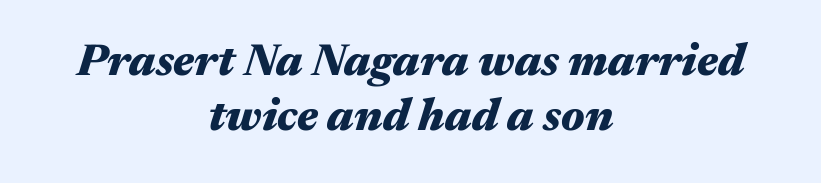
The image shows 45 px heavy, wide type, italic (leaning right); set centered, line spacing 1.22x, normal letter spacing, not underlined; medium stroke contrast and a medium x-height.
